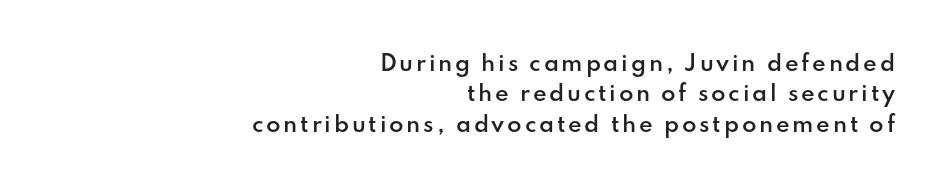
This is the in-between weight designers call semibold or demi. A student would call this right alignment; a typographer would say flush right, rag left. Unmarked baselines from the first word to the last. Designer's note — italics off, roman on. Each new line begins a customary step beneath the previous one.
